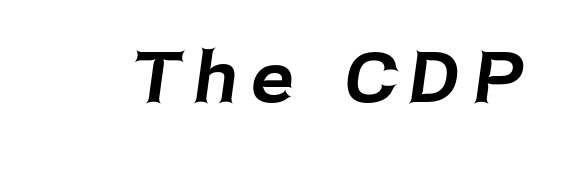
The area under the type is left untouched. No feet cap the strokes, marking this as sans-serif type. Someone cranked the tracking dial way up on this one. These lines are rendered in a variable-pitch font.
